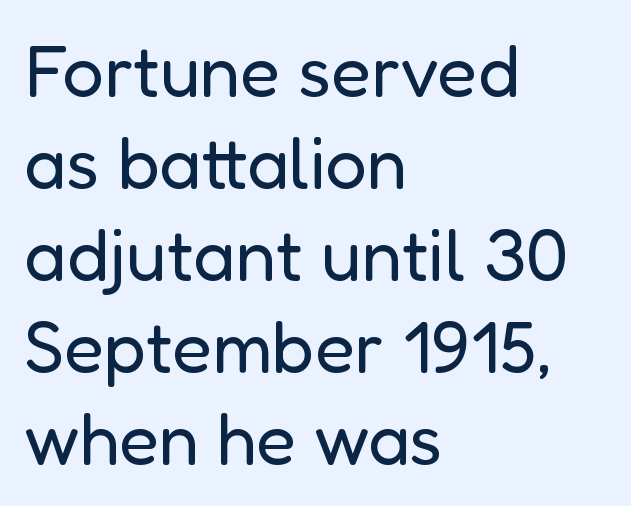
The letters sit at their default tracking, neither squeezed nor spread. All the whitespace from short lines collects on the right. Varying glyph widths throughout — classic text-font behaviour. Unlike a traditional serif, this face leaves its strokes unadorned. No heavy texture on the line: the type isn't bold. Whoever set this chose a conventional vertical rhythm.
